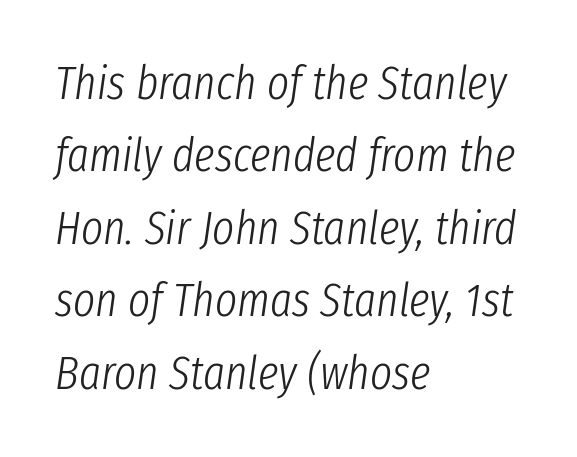
{"italic": "yes", "lean": "right", "slant_degrees": 8, "bold": "no", "weight": "light", "width": "condensed", "stroke_contrast": "low", "x_height": "medium", "monospaced": "no", "underline": "no", "align": "left", "line_spacing": "normal", "line_spacing_ratio": 1.54, "letter_spacing": "normal", "letter_spacing_em": 0.0, "glyph_px": 47}
